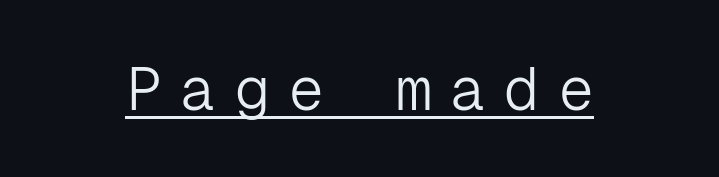
{"serif": "no", "italic": "no", "bold": "no", "weight": "light", "width": "normal", "stroke_contrast": "low", "x_height": "medium", "monospaced": "yes", "underline": "yes", "letter_spacing": "wide", "letter_spacing_em": 0.3, "glyph_px": 60}
